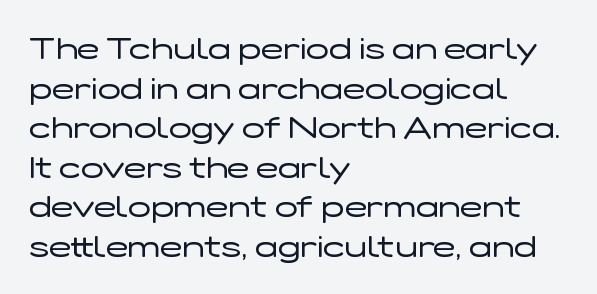
The image shows 30 px regular-weight, wide sans-serif type, upright; set left-aligned, normal line spacing (1.32x), normal letter spacing, not underlined; low stroke contrast and a medium x-height.
